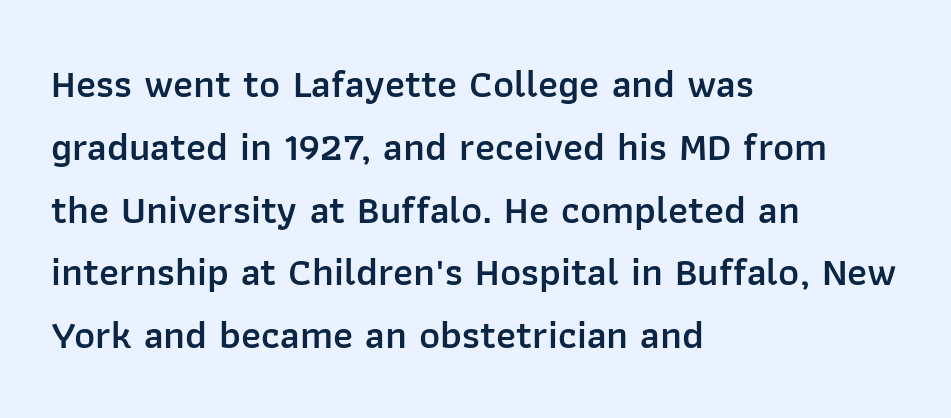
{"serif": "no", "italic": "no", "bold": "semi", "weight": "semibold", "width": "normal", "stroke_contrast": "low", "x_height": "medium", "monospaced": "no", "underline": "no", "align": "left", "line_spacing": "normal", "line_spacing_ratio": 1.57, "letter_spacing": "normal", "letter_spacing_em": 0.0, "glyph_px": 40}
